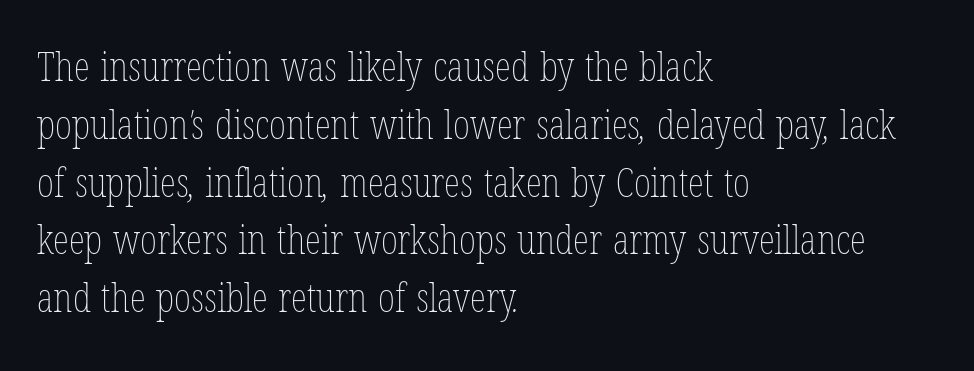
{"bold": "no", "weight": "thin", "width": "condensed", "stroke_contrast": "low", "x_height": "medium", "monospaced": "no", "underline": "no", "align": "left", "line_spacing": "normal", "line_spacing_ratio": 1.41, "letter_spacing": "normal", "letter_spacing_em": 0.0, "glyph_px": 41}
